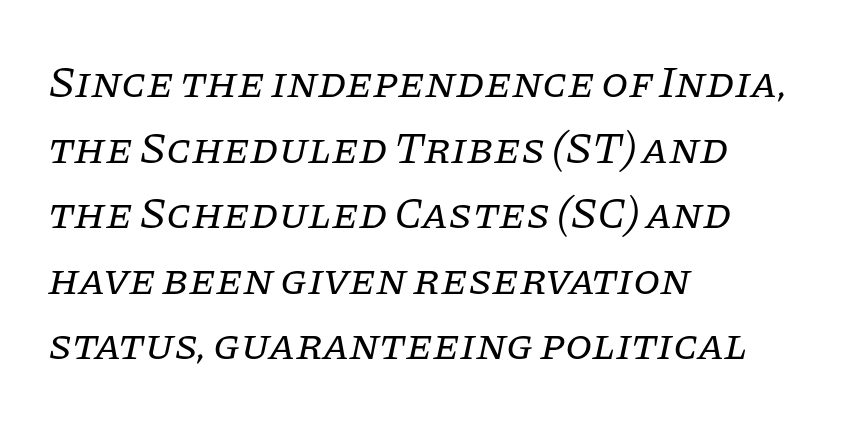
Q: Is the text bold? A: No.
Q: Is the text italic (slanted)? A: Yes, it leans right by about 11 degrees.
Q: Is the typeface a serif or a sans-serif typeface? A: Serif.
Q: Is the text underlined? A: No.
Q: How is the paragraph aligned? A: Left-aligned.
Q: Is the spacing between letters normal or unusually wide? A: Normal.
Q: Is the spacing between lines tight, normal or loose? A: Normal.
Q: Width (condensed, normal, or wide)? A: Normal.
Q: Stroke contrast? A: Low.
Q: x-height? A: Large.
Q: Monospaced? A: No.
